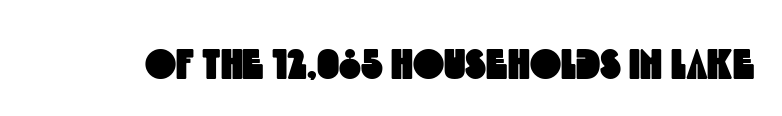
Bare-footed words on every line. Each letter keeps its own natural width here, so spacing adapts to shape. Students, note that the glyphs here touch the page at normal intervals. Is this a sans? Yes — the strokes have no serifs.
